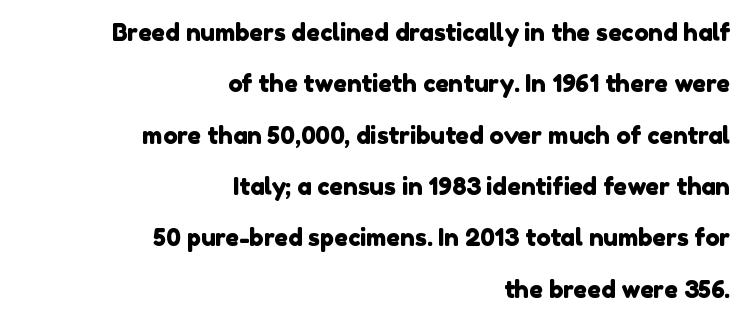
The image shows 24 px text type; set right-aligned, loose line spacing (2.14x), normal letter spacing, not underlined.
